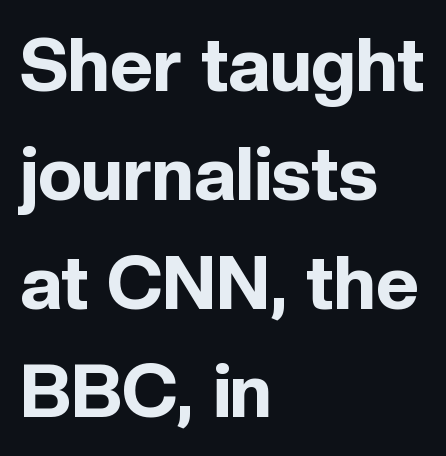
{"serif": "no", "italic": "no", "bold": "yes", "weight": "bold", "width": "normal", "x_height": "medium", "monospaced": "no", "underline": "no", "align": "left", "line_spacing": "normal", "line_spacing_ratio": 1.47, "letter_spacing": "normal", "letter_spacing_em": 0.0, "glyph_px": 74}
